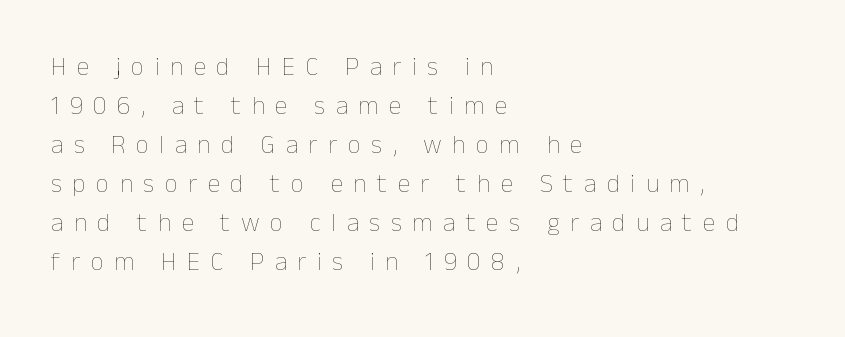
The image shows 26 px text type, upright; set left-aligned, normal line spacing (1.5x), unusually wide letter spacing (+0.4 em), not underlined.
